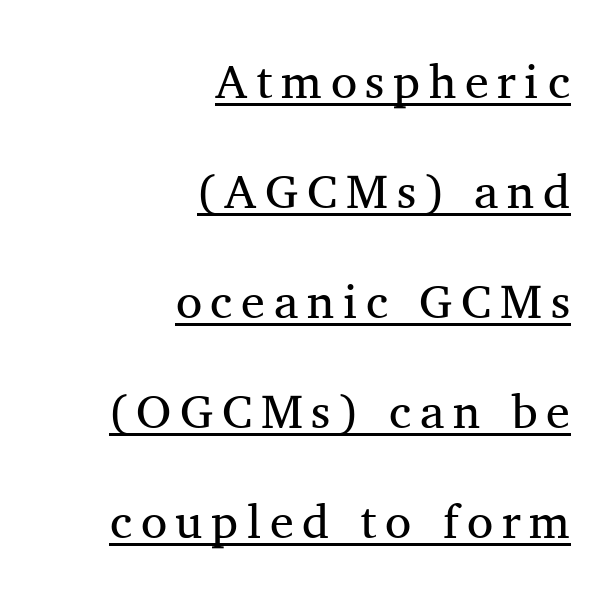
{"serif": "yes", "italic": "no", "bold": "no", "weight": "regular", "width": "normal", "stroke_contrast": "medium", "x_height": "medium", "monospaced": "no", "underline": "yes", "align": "right", "line_spacing": "loose", "line_spacing_ratio": 2.29, "glyph_px": 48}
